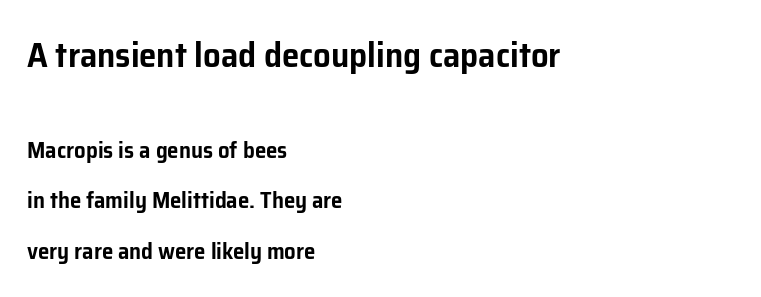
The image shows 35 px sans-serif type, upright; set left-aligned, loose line spacing (2.18x), normal letter spacing, not underlined; the first (top) block is 1.52x larger; low stroke contrast and a medium x-height.
